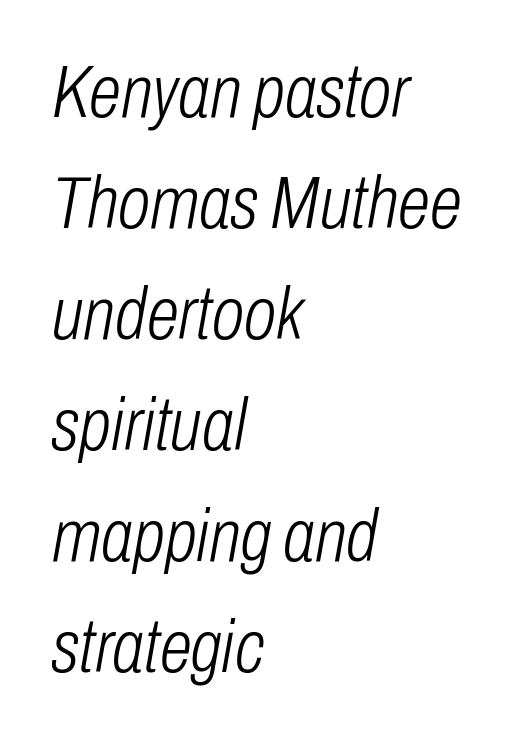
Q: Is the text bold? A: No.
Q: Is the text italic (slanted)? A: Yes, it leans right by about 10 degrees.
Q: Is the text underlined? A: No.
Q: How is the paragraph aligned? A: Left-aligned.
Q: Is the spacing between letters normal or unusually wide? A: Normal.
Q: Is the spacing between lines tight, normal or loose? A: Normal.
Q: Width (condensed, normal, or wide)? A: Condensed.
Q: Stroke contrast? A: Low.
Q: x-height? A: Medium.
Q: Monospaced? A: No.
